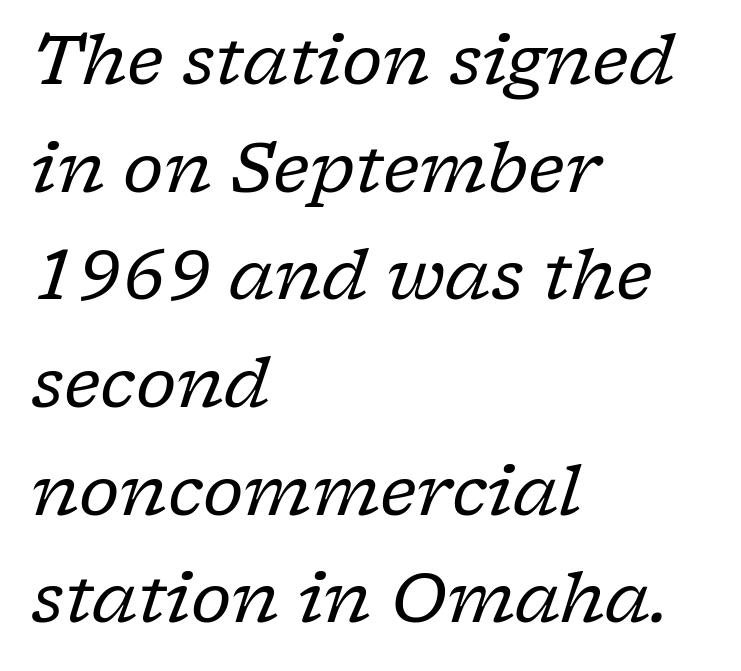
Q: Is the text bold? A: No.
Q: Is the text italic (slanted)? A: Yes, it leans right by about 17 degrees.
Q: Is the typeface a serif or a sans-serif typeface? A: Serif.
Q: Is the text underlined? A: No.
Q: How is the paragraph aligned? A: Left-aligned.
Q: Is the spacing between letters normal or unusually wide? A: Normal.
Q: Is the spacing between lines tight, normal or loose? A: Normal.
Q: Width (condensed, normal, or wide)? A: Normal.
Q: Stroke contrast? A: Low.
Q: x-height? A: Medium.
Q: Monospaced? A: No.
